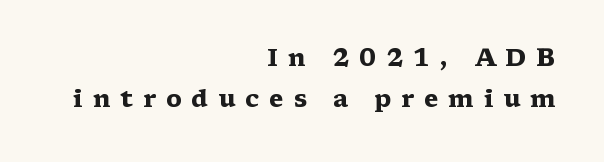
The image shows 24 px bold type, upright; set right-aligned, normal line spacing (1.69x), unusually wide letter spacing (+0.41 em), not underlined.
